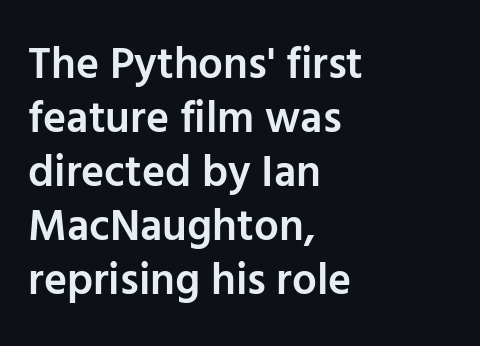
The image shows 44 px semibold sans-serif type, upright; set left-aligned, line spacing 1.23x, normal letter spacing, not underlined; low stroke contrast and a medium x-height.
